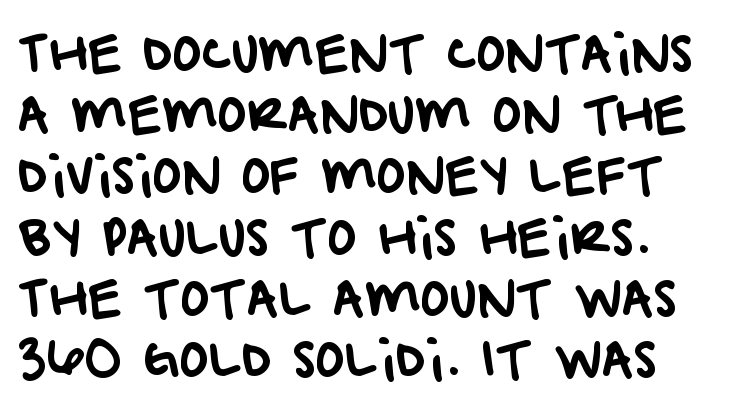
Q: Is the typeface a serif or a sans-serif typeface? A: Sans-serif.
Q: Is the text underlined? A: No.
Q: Is the spacing between letters normal or unusually wide? A: Normal.
Q: Is the spacing between lines tight, normal or loose? A: Normal.
Q: Width (condensed, normal, or wide)? A: Normal.
Q: Stroke contrast? A: Low.
Q: x-height? A: Large.
Q: Monospaced? A: No.
